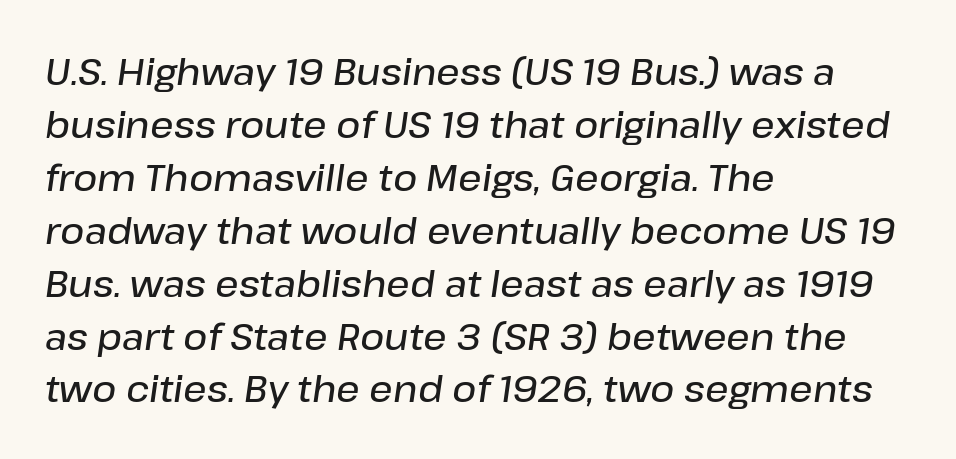
Q: Is the text bold? A: Semi-bold.
Q: Is the text italic (slanted)? A: Yes, it leans right by about 8 degrees.
Q: Is the text underlined? A: No.
Q: How is the paragraph aligned? A: Left-aligned.
Q: Is the spacing between letters normal or unusually wide? A: Normal.
Q: Is the spacing between lines tight, normal or loose? A: Normal.
Q: Width (condensed, normal, or wide)? A: Normal.
Q: Stroke contrast? A: Low.
Q: x-height? A: Medium.
Q: Monospaced? A: No.
